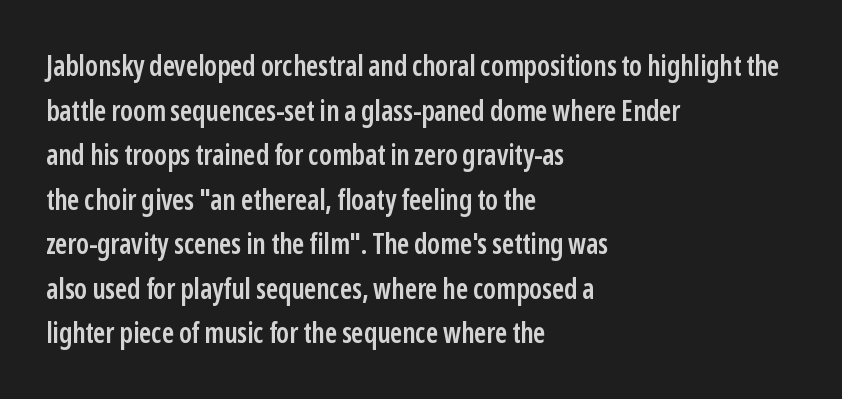
{"serif": "no", "italic": "no", "bold": "semi", "weight": "semibold", "width": "condensed", "stroke_contrast": "low", "x_height": "medium", "monospaced": "no", "underline": "no", "align": "left", "line_spacing": "normal", "line_spacing_ratio": 1.59, "letter_spacing": "normal", "letter_spacing_em": 0.0, "glyph_px": 28}
